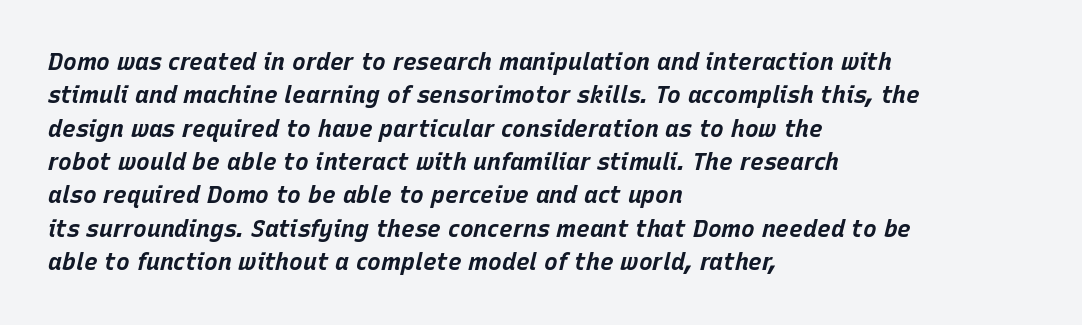
The lines are quadded left. Each glyph is drawn with heavy, bold strokes. Descenders are the only things crossing below the line. Notice how the stems are inclined rather than vertical — that's the hallmark of italics. This rendering leaves character spacing at its baseline value.
